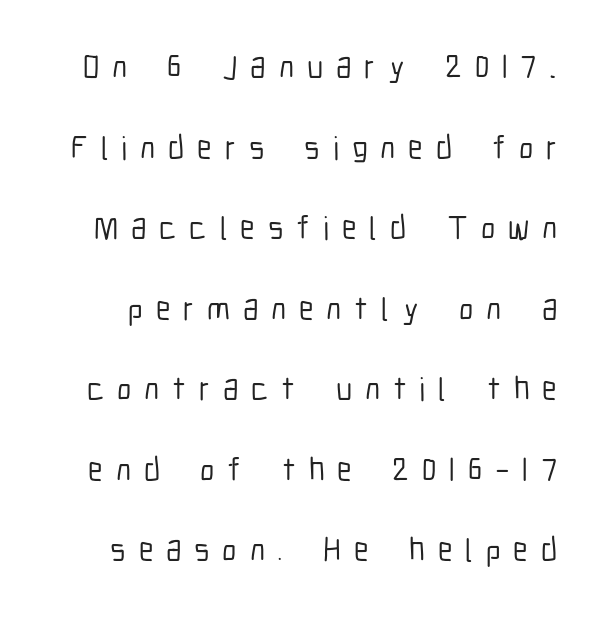
Q: Is the text italic (slanted)? A: No, it is upright.
Q: Is the typeface a serif or a sans-serif typeface? A: Sans-serif.
Q: Is the text underlined? A: No.
Q: Is the spacing between letters normal or unusually wide? A: Unusually wide.
Q: Is the spacing between lines tight, normal or loose? A: Loose.
Q: Width (condensed, normal, or wide)? A: Condensed.
Q: Stroke contrast? A: Low.
Q: x-height? A: Medium.
Q: Monospaced? A: No.
